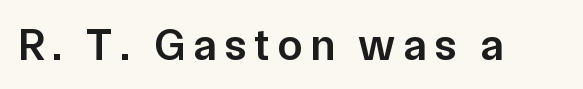
Semibold letterforms, between regular and bold. Proportional: the letters do not fall into vertical columns. Upright lettering throughout. The glyphs in this specimen are sans serif. The foot of each line stays bare and open.
